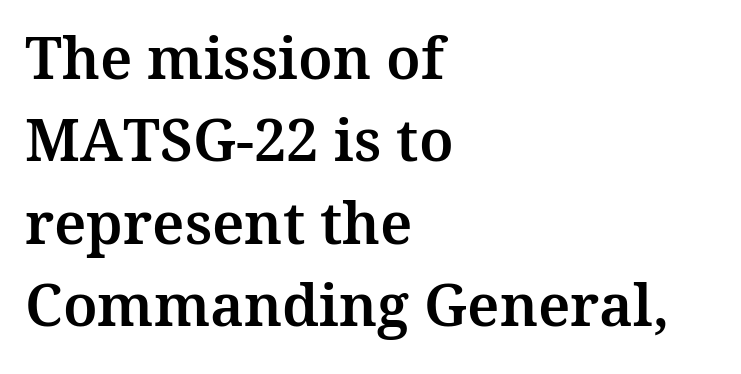
The image shows 58 px serif type, upright; set left-aligned, normal line spacing (1.42x), normal letter spacing, not underlined; medium stroke contrast and a medium x-height.
